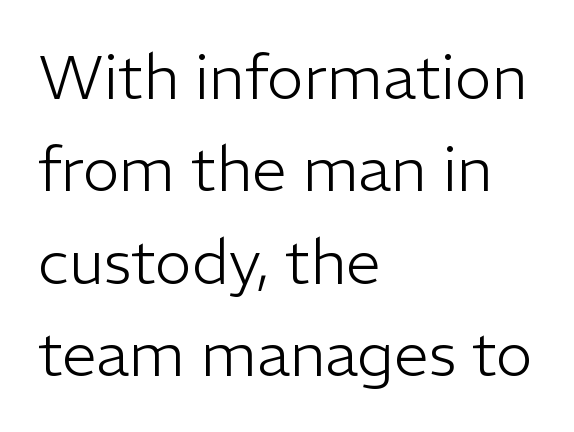
{"serif": "no", "italic": "no", "bold": "no", "weight": "light", "width": "normal", "stroke_contrast": "low", "x_height": "medium", "monospaced": "no", "underline": "no", "align": "left", "line_spacing": "normal", "line_spacing_ratio": 1.49, "letter_spacing": "normal", "letter_spacing_em": 0.0, "glyph_px": 62}
